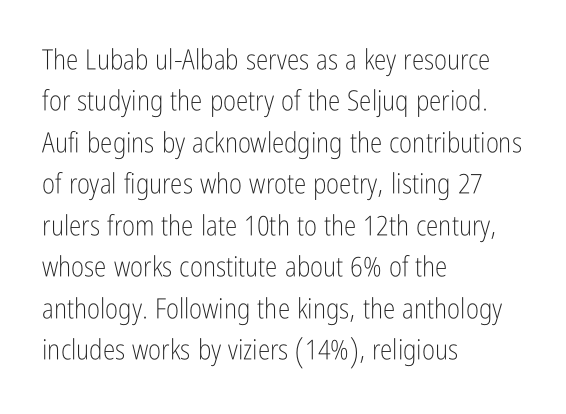
Q: Is the text bold? A: No.
Q: Is the text italic (slanted)? A: No, it is upright.
Q: Is the typeface a serif or a sans-serif typeface? A: Sans-serif.
Q: Is the text underlined? A: No.
Q: How is the paragraph aligned? A: Left-aligned.
Q: Is the spacing between letters normal or unusually wide? A: Normal.
Q: Is the spacing between lines tight, normal or loose? A: Normal.
Q: Width (condensed, normal, or wide)? A: Condensed.
Q: Stroke contrast? A: Low.
Q: x-height? A: Medium.
Q: Monospaced? A: No.
